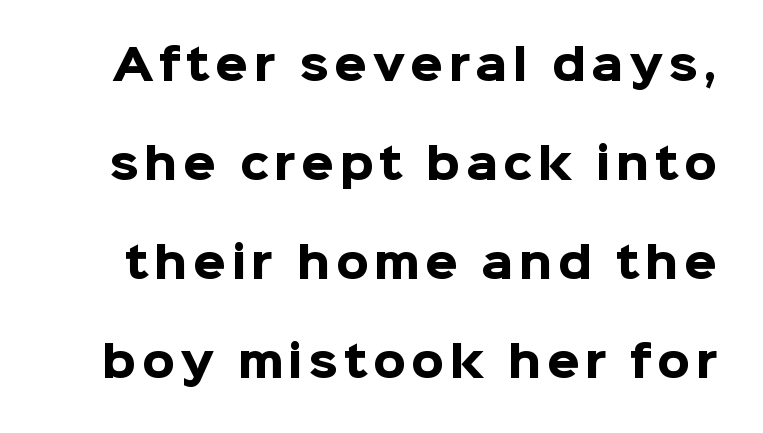
This is roman type, the default non-slanted kind. On the weight axis this lands at bold, roughly 700. This sample uses a sans-serif face. Do the characters align in a grid? No, the font is proportional. Honestly, the rows look like they've been pulled way apart. A clean baseline with only descenders dipping below it.
